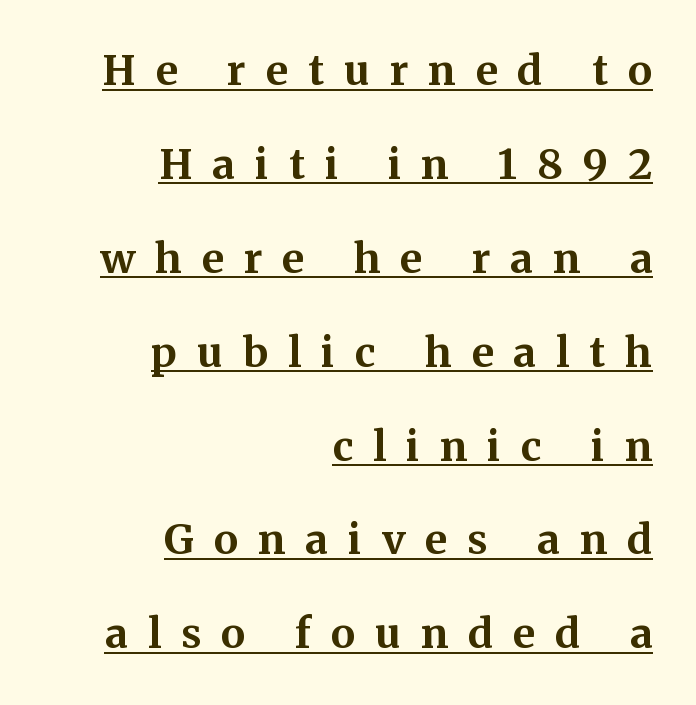
The image shows 41 px bold serif type, upright; set right-aligned, loose line spacing (2.29x), unusually wide letter spacing (+0.49 em), underlined; medium stroke contrast and a medium x-height.
